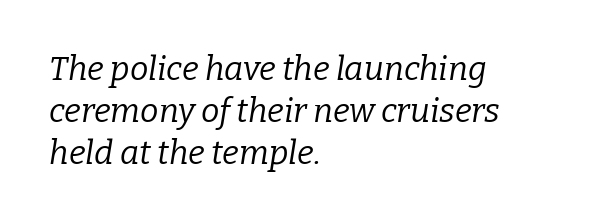
Does the type have serifs? Yes, each stem ends in a small foot. This sample uses an oblique cut, with every glyph tilted off the vertical. Each letter keeps its own natural width here, so spacing adapts to shape. The typesetter chose a ragged-right arrangement here. The rendering keeps characters at their native spacing.
